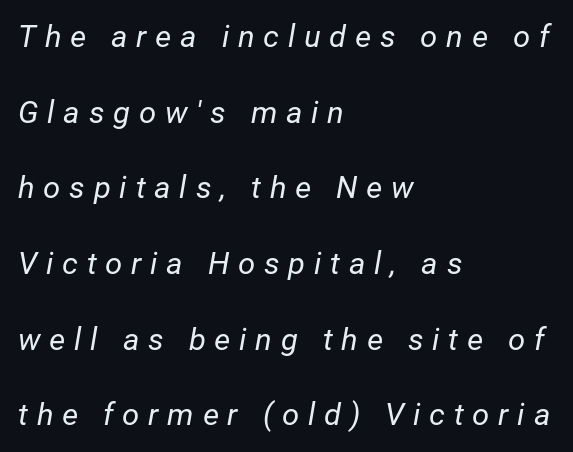
{"italic": "yes", "lean": "right", "slant_degrees": 12, "bold": "no", "weight": "regular", "width": "normal", "stroke_contrast": "low", "x_height": "medium", "monospaced": "no", "underline": "no", "align": "left", "line_spacing": "loose", "line_spacing_ratio": 2.44, "letter_spacing": "wide", "letter_spacing_em": 0.28, "glyph_px": 31}
